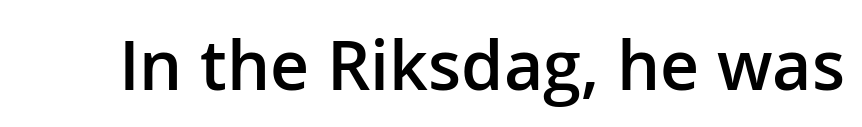
The image shows 68 px semibold sans-serif type, upright; set normal letter spacing, not underlined; low stroke contrast and a medium x-height.
